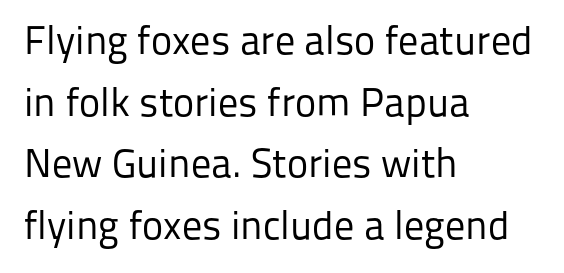
The image shows 40 px regular-weight sans-serif type, upright; set left-aligned, normal line spacing (1.54x), normal letter spacing, not underlined; low stroke contrast and a medium x-height.
